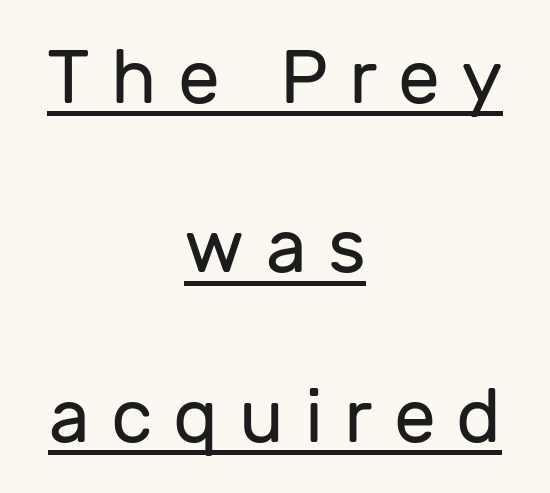
The image shows 75 px regular-weight sans-serif type, upright; set centered, loose line spacing (2.26x), unusually wide letter spacing (+0.28 em), underlined; low stroke contrast and a medium x-height.
